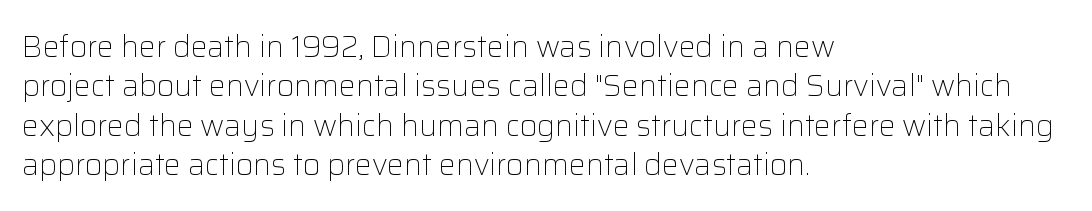
Anything drawn beneath the words? Only blank space. The rendering shows plain stroke endings on the letterforms — a sans-serif design. This rendering uses left alignment, leaving the right contour irregular. These lines were composed using upright roman letters. The letters advance in unequal steps, a hallmark of proportional type.
